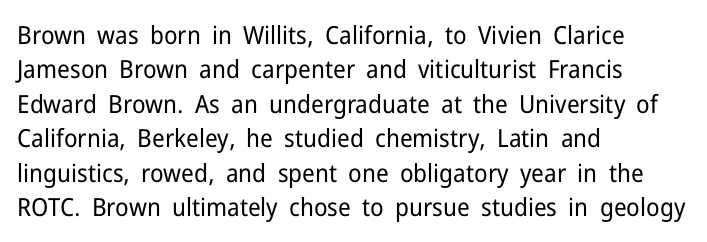
Q: Is the text bold? A: No.
Q: Is the text italic (slanted)? A: No, it is upright.
Q: Is the text underlined? A: No.
Q: How is the paragraph aligned? A: Left-aligned.
Q: Is the spacing between letters normal or unusually wide? A: Normal.
Q: Is the spacing between lines tight, normal or loose? A: Normal.
